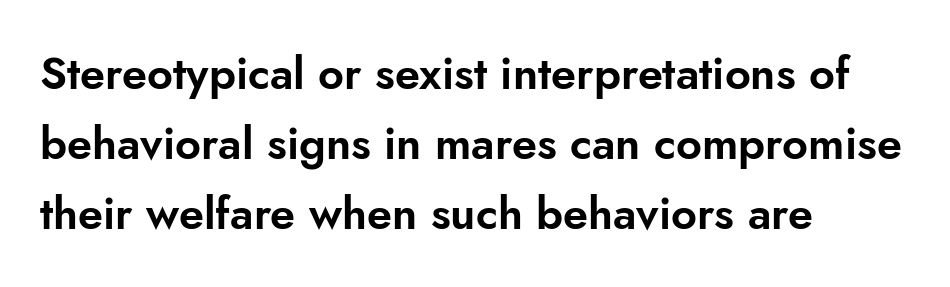
The image shows 45 px sans-serif type, upright; set left-aligned, normal line spacing (1.56x), normal letter spacing, not underlined; low stroke contrast and a small x-height.
